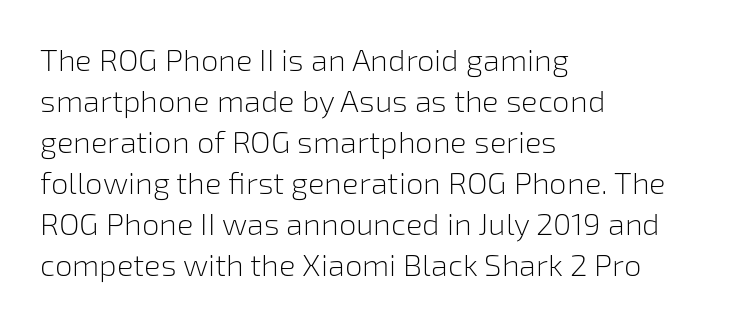
Rows of type keep a routine distance in the vertical direction. The type sits square on the baseline with zero lean. Stroke thickness stays within the range of a standard reading face or lighter. These lines are set flush left with a ragged right edge. Between one letter and the next there's only the usual sliver of space.
